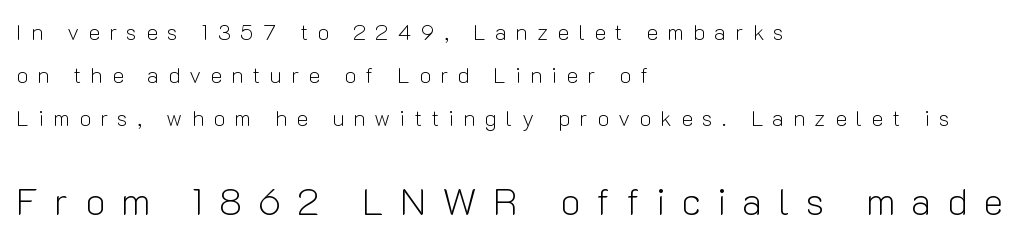
Q: Is the text bold? A: No.
Q: Is the text italic (slanted)? A: No, it is upright.
Q: Is the typeface a serif or a sans-serif typeface? A: Sans-serif.
Q: Is the text underlined? A: No.
Q: How is the paragraph aligned? A: Left-aligned.
Q: Is the spacing between letters normal or unusually wide? A: Unusually wide.
Q: Is the spacing between lines tight, normal or loose? A: Loose.
Q: Which block of text is set in a larger size, the first (top) or the second (bottom)? A: The second (bottom) one.
Q: Width (condensed, normal, or wide)? A: Normal.
Q: Stroke contrast? A: Low.
Q: x-height? A: Medium.
Q: Monospaced? A: No.
